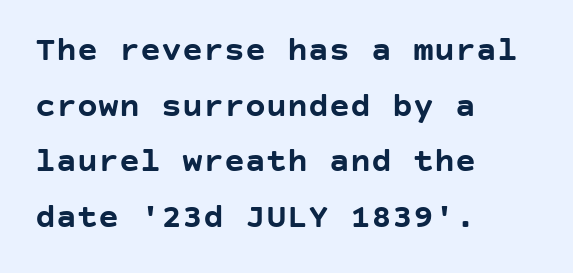
Q: Is the text bold? A: Yes.
Q: Is the text italic (slanted)? A: No, it is upright.
Q: Is the typeface a serif or a sans-serif typeface? A: Sans-serif.
Q: Is the text underlined? A: No.
Q: How is the paragraph aligned? A: Left-aligned.
Q: Is the spacing between letters normal or unusually wide? A: Normal.
Q: Is the spacing between lines tight, normal or loose? A: Normal.
Q: Width (condensed, normal, or wide)? A: Normal.
Q: Stroke contrast? A: Low.
Q: x-height? A: Large.
